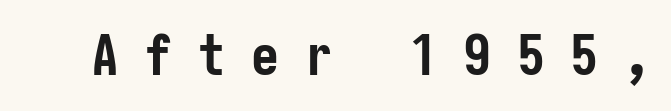
Q: Is the text bold? A: Yes.
Q: Is the text italic (slanted)? A: No, it is upright.
Q: Is the typeface a serif or a sans-serif typeface? A: Sans-serif.
Q: Is the text underlined? A: No.
Q: Is the spacing between letters normal or unusually wide? A: Unusually wide.
Q: Width (condensed, normal, or wide)? A: Condensed.
Q: Stroke contrast? A: Low.
Q: x-height? A: Medium.
